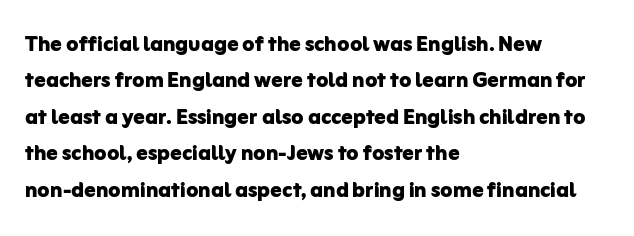
Has an underline been added? It has not. There is no visible air inserted between adjacent glyphs. The ragged edge is on the right, which tells us the setting is flush left. Look at the stroke-to-counter ratio: heavy, a bold. A sans-serif font was chosen for this passage.
